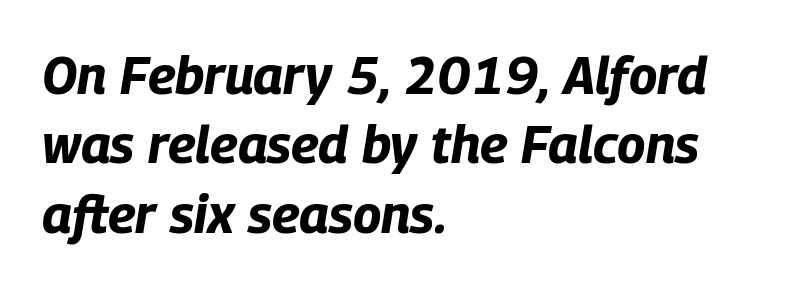
Q: Is the text bold? A: Yes.
Q: Is the text italic (slanted)? A: Yes, it leans right by about 9 degrees.
Q: Is the text underlined? A: No.
Q: How is the paragraph aligned? A: Left-aligned.
Q: Is the spacing between letters normal or unusually wide? A: Normal.
Q: Is the spacing between lines tight, normal or loose? A: Normal.
Q: Width (condensed, normal, or wide)? A: Condensed.
Q: Stroke contrast? A: Low.
Q: x-height? A: Large.
Q: Monospaced? A: No.
